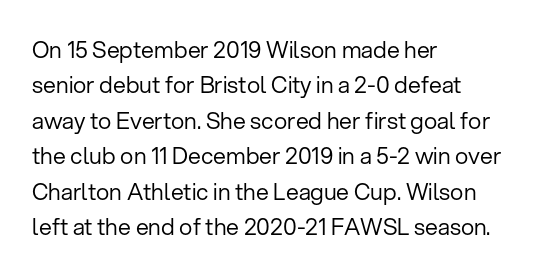
The image shows 23 px text type, upright; set left-aligned, normal line spacing (1.54x), normal letter spacing, not underlined.
